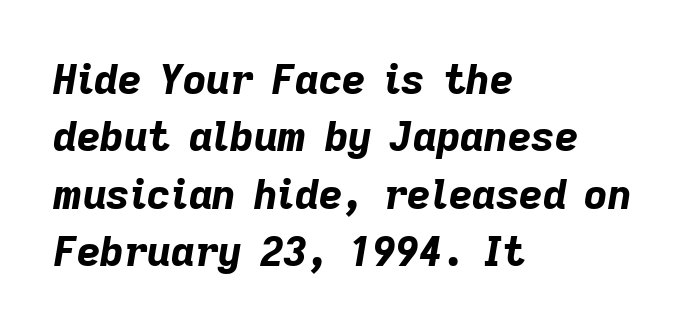
Reading down the column, the eye jumps a familiar distance to each next line. The rendering uses a bold face; every stroke is thick and dark. The rag falls on the right side of this text block. The rendering applies a slant to the glyphs.
